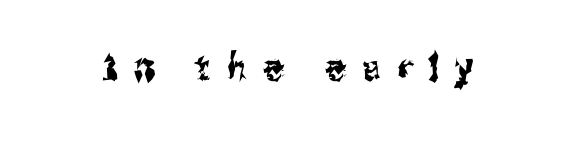
The rendering uses natural spacing where letterforms have individual widths. Plain, unruled lines of type. Does the lettering tilt? It doesn't — this is upright. Classification — sans serif.
